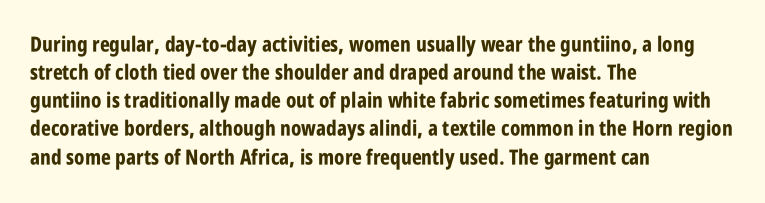
Anything drawn beneath the words? Only blank space. Evenly set lines give the paragraph a standard silhouette. In CSS terms this would be text-align: left. The font's upright variant was chosen for this text. Strokes here are thick enough to call this a true bold.
